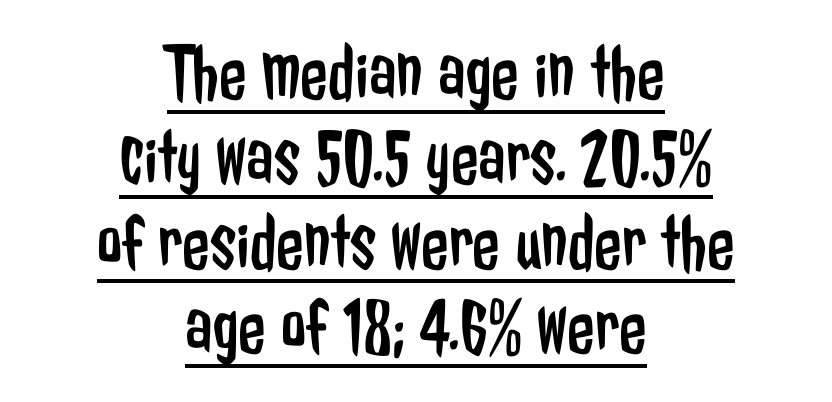
The rendering positions every line midway between the sides. Summary of vertical rhythm: compact, with narrow interline spacing. This is the regular roman posture of the typeface. A continuous stroke trails under the words, as in a hyperlink.
